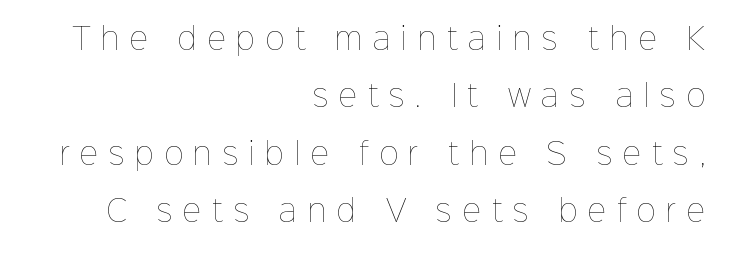
Q: Is the text bold? A: No.
Q: Is the text italic (slanted)? A: No, it is upright.
Q: Is the text underlined? A: No.
Q: How is the paragraph aligned? A: Right-aligned.
Q: Is the spacing between letters normal or unusually wide? A: Unusually wide.
Q: Is the spacing between lines tight, normal or loose? A: Loose.
Q: Width (condensed, normal, or wide)? A: Normal.
Q: Stroke contrast? A: Low.
Q: x-height? A: Medium.
Q: Monospaced? A: No.
